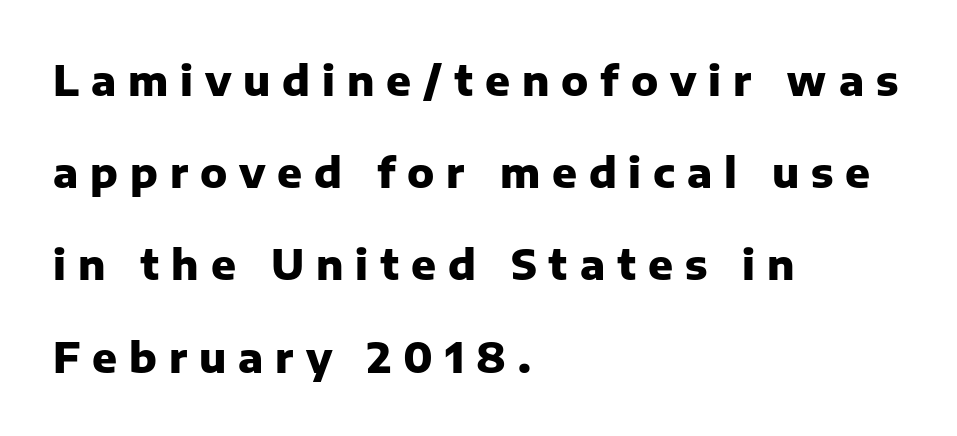
The image shows 41 px heavy sans-serif type, upright; set left-aligned, loose line spacing (2.25x), unusually wide letter spacing (+0.29 em), not underlined; low stroke contrast and a medium x-height.
